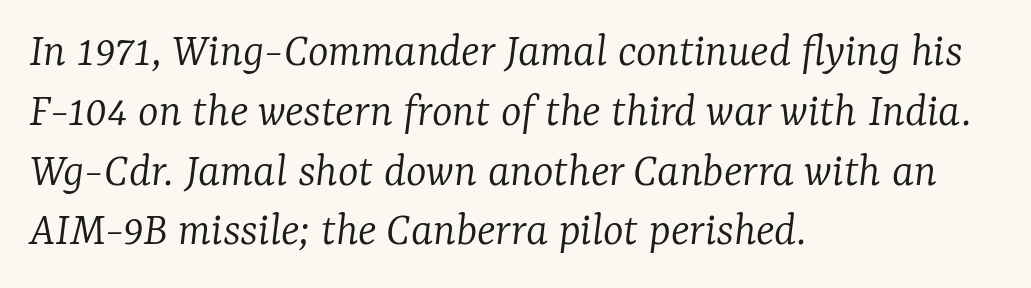
Q: Is the text bold? A: No.
Q: Is the text italic (slanted)? A: Yes, it leans right by about 7 degrees.
Q: Is the typeface a serif or a sans-serif typeface? A: Serif.
Q: Is the text underlined? A: No.
Q: How is the paragraph aligned? A: Left-aligned.
Q: Is the spacing between letters normal or unusually wide? A: Normal.
Q: Width (condensed, normal, or wide)? A: Normal.
Q: Stroke contrast? A: Low.
Q: x-height? A: Medium.
Q: Monospaced? A: No.
